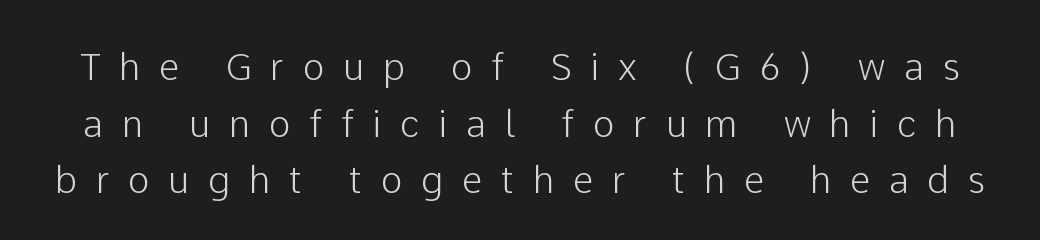
In terms of posture, this sample is upright. Proportional: the letters do not fall into vertical columns. Horizontal bands of white between lines are of average thickness. Loose tracking; the words dissolve into strings of separated letters. The rendering shows plain stroke endings on the letterforms — a sans-serif design. Each row of text sits above clean, open space.
